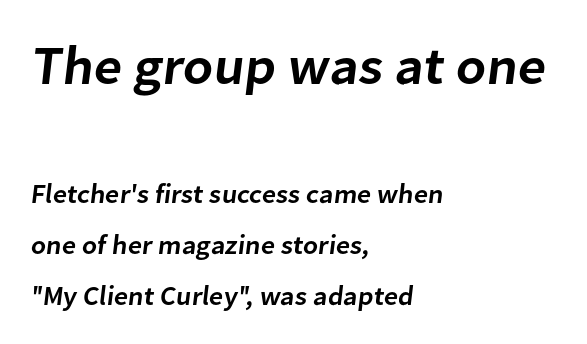
The image shows 54 px semibold sans-serif type; set left-aligned, loose line spacing (1.9x), normal letter spacing, not underlined; the first (top) block is 2.0x larger; low stroke contrast and a medium x-height.
